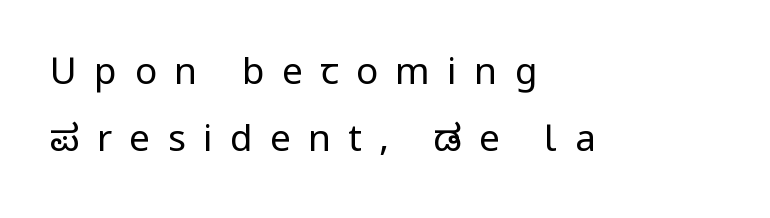
{"serif": "no", "italic": "no", "bold": "no", "weight": "regular", "width": "condensed", "stroke_contrast": "low", "x_height": "large", "monospaced": "no", "underline": "no", "align": "left", "line_spacing_ratio": 1.82, "letter_spacing": "wide", "letter_spacing_em": 0.47, "glyph_px": 37}
